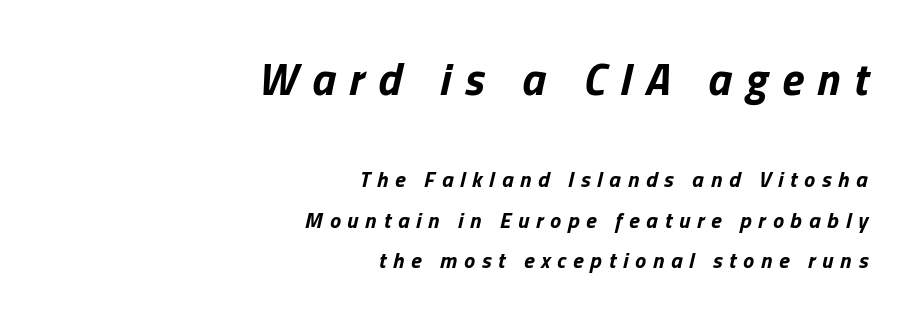
The image shows 45 px bold type, italic (leaning right); set right-aligned, line spacing 1.83x, unusually wide letter spacing (+0.31 em), not underlined; the first (top) block is 2.05x larger; low stroke contrast and a medium x-height.
